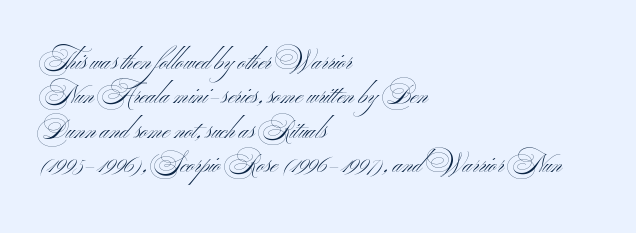
Q: Is the text bold? A: No.
Q: Is the text underlined? A: No.
Q: How is the paragraph aligned? A: Left-aligned.
Q: Is the spacing between letters normal or unusually wide? A: Normal.
Q: Is the spacing between lines tight, normal or loose? A: Normal.
